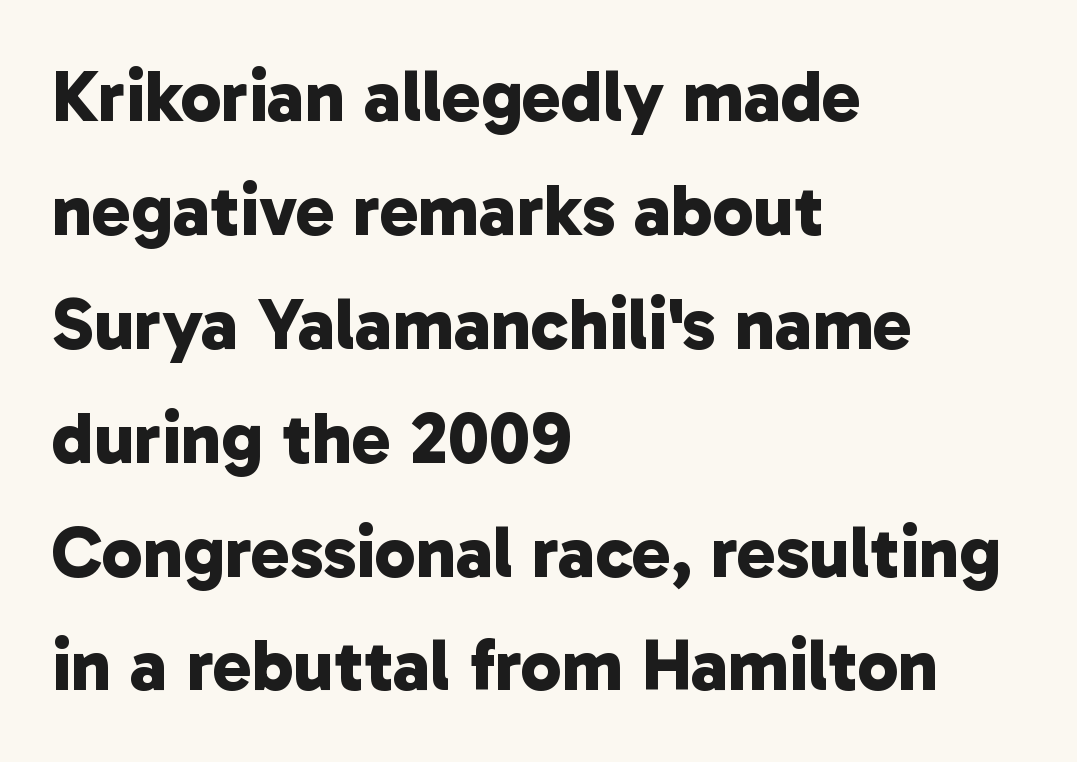
{"serif": "no", "bold": "yes", "weight": "bold", "width": "normal", "stroke_contrast": "low", "x_height": "medium", "monospaced": "no", "underline": "no", "align": "left", "line_spacing": "normal", "line_spacing_ratio": 1.56, "letter_spacing": "normal", "letter_spacing_em": 0.0, "glyph_px": 73}
